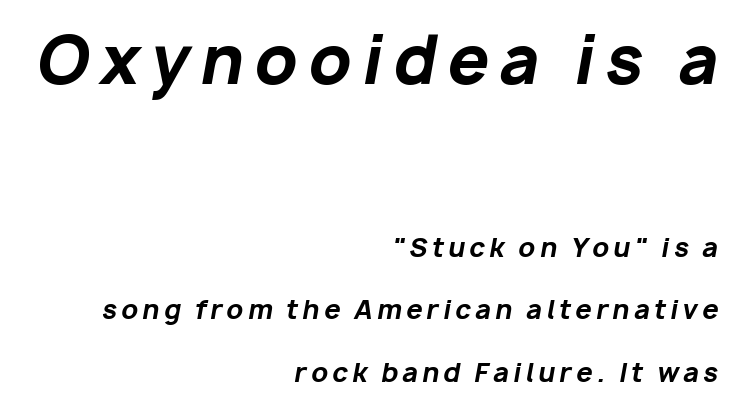
{"italic": "yes", "lean": "right", "slant_degrees": 10, "bold": "yes", "weight": "bold", "width": "normal", "stroke_contrast": "low", "x_height": "medium", "monospaced": "no", "underline": "no", "align": "right", "line_spacing": "loose", "line_spacing_ratio": 2.42, "larger_block": "first", "size_ratio": 2.54, "glyph_px": 66}
